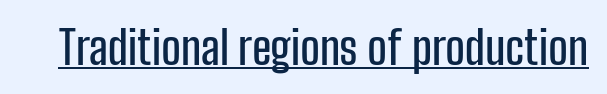
What stands out about the letter spacing? Nothing — it is the standard amount. A roman cut, with each character standing at attention. Underline: present. The font family rendered here belongs to the sans-serif group.
